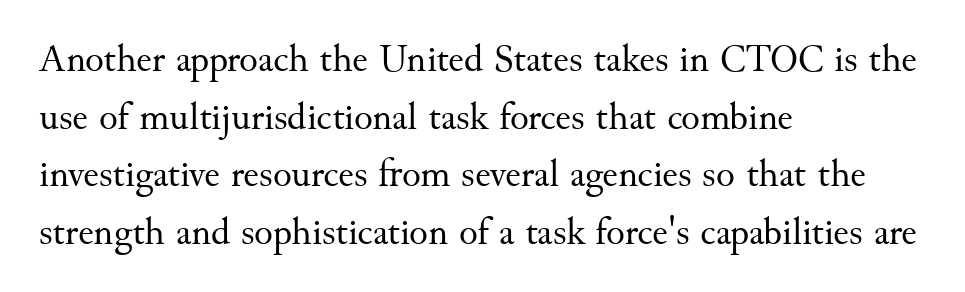
The image shows 39 px regular-weight serif type, upright; set left-aligned, normal line spacing (1.48x), normal letter spacing, not underlined; medium stroke contrast and a small x-height.
